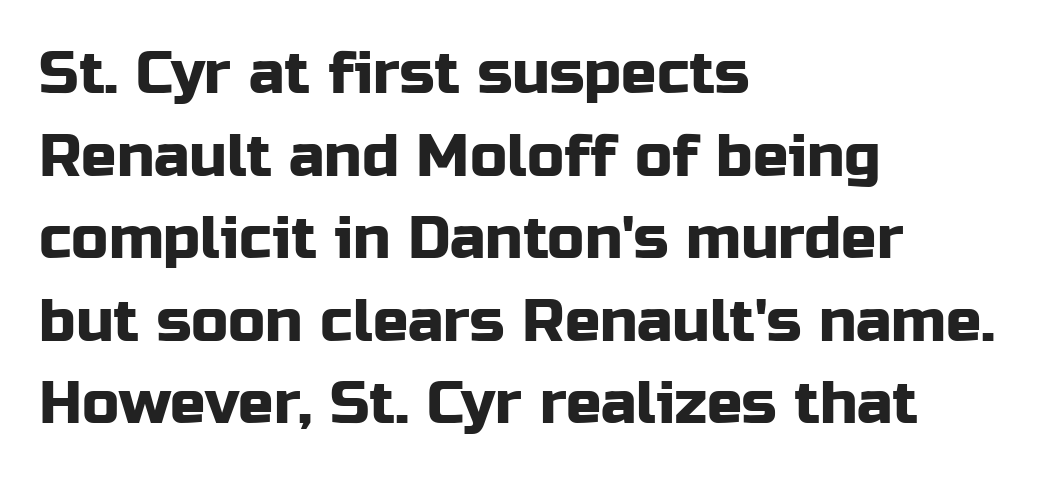
Observe the ordinary spacing: letters are neighbours, not strangers. The face used here is proportionally spaced, like ordinary book or web type. The lines sit at an ordinary, default distance from one another. If you drew a line through each stem, it would be perfectly vertical. If you drew a ruler down the left edge, every line would touch it.
